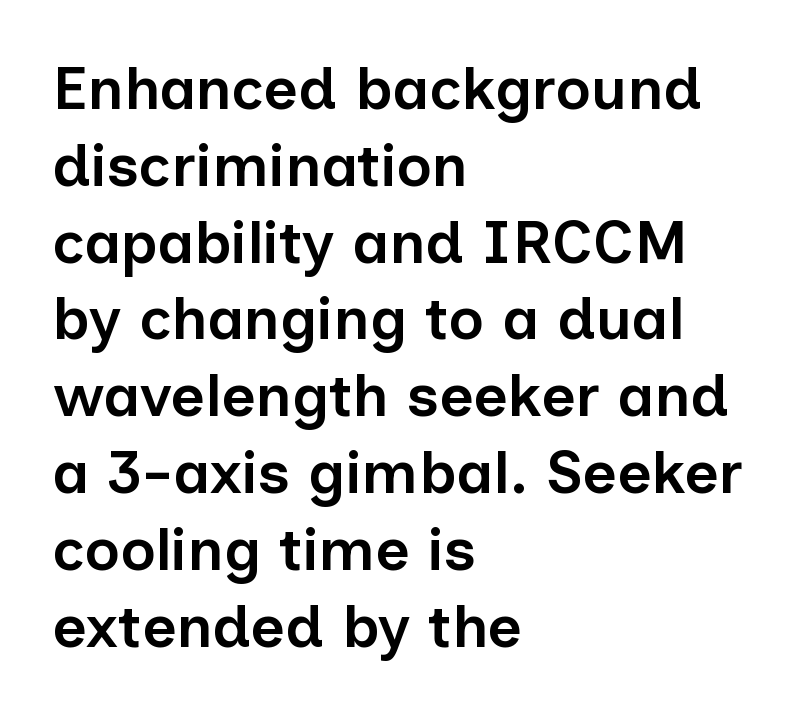
{"serif": "no", "italic": "no", "bold": "semi", "weight": "semibold", "width": "normal", "stroke_contrast": "low", "x_height": "medium", "monospaced": "no", "underline": "no", "align": "left", "line_spacing": "normal", "line_spacing_ratio": 1.28, "letter_spacing": "normal", "letter_spacing_em": 0.0, "glyph_px": 60}
